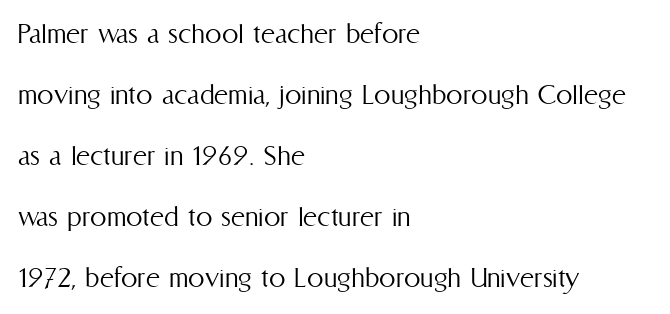
You can tell it's not italic because the verticals are truly vertical. Is this a fixed-width face? No — the glyphs have proportional, varying widths. Type without underlining. Nothing unusual about the tracking: characters are spaced as the font intends. No letter is thick-stroked: the sample isn't bold. Line beginnings align vertically; line endings do not.
